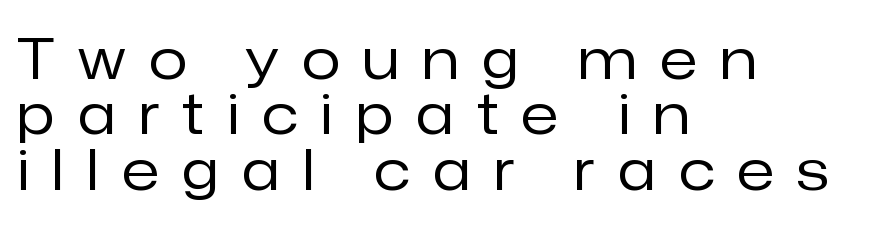
Proportional: the letters do not fall into vertical columns. These lines are set flush left with a ragged right edge. This reads as an unemphasized weight, regular at the heaviest. Letters rest on an invisible, unmarked baseline. Each new line begins almost immediately beneath the previous one. The letters stand upright; this is a roman face.
